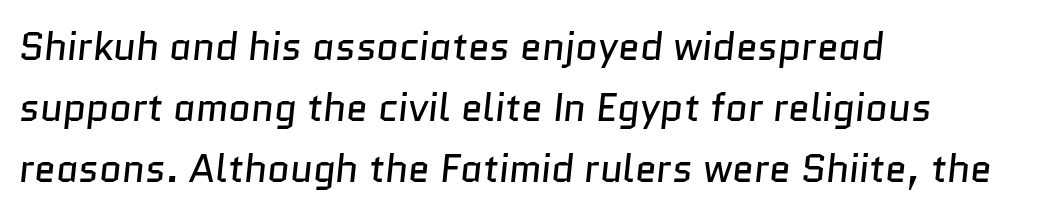
The image shows 39 px regular-weight sans-serif type; set left-aligned, normal line spacing (1.56x), normal letter spacing, not underlined; low stroke contrast and a medium x-height.
